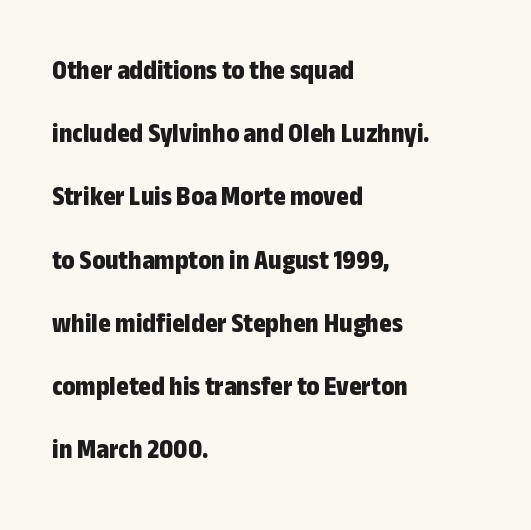
The image shows 27 px bold type, upright; set left-aligned, loose line spacing (2.34x), normal letter spacing, not underlined.
